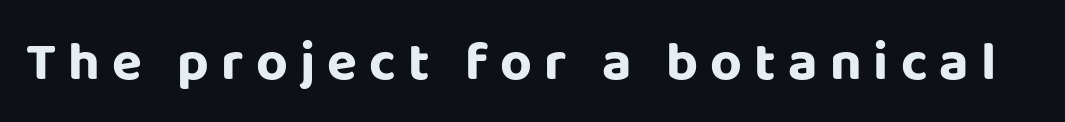
The image shows 55 px sans-serif type, upright; set unusually wide letter spacing (+0.22 em), not underlined; low stroke contrast and a large x-height.
